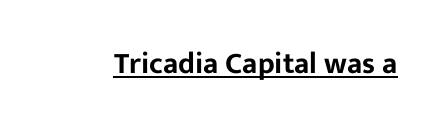
The image shows 30 px sans-serif type, upright; set normal letter spacing, underlined; low stroke contrast and a medium x-height.
